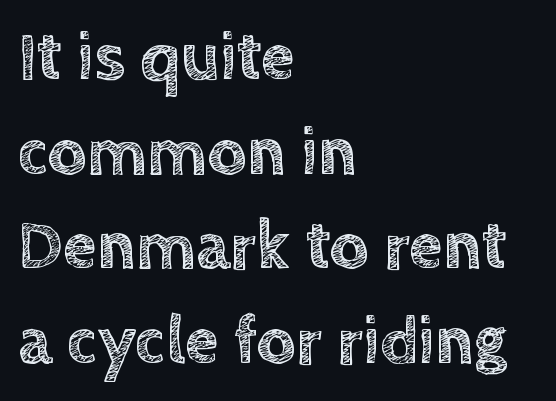
Q: Is the text italic (slanted)? A: No, it is upright.
Q: Is the text underlined? A: No.
Q: How is the paragraph aligned? A: Left-aligned.
Q: Is the spacing between letters normal or unusually wide? A: Normal.
Q: Is the spacing between lines tight, normal or loose? A: Normal.
Q: Width (condensed, normal, or wide)? A: Normal.
Q: x-height? A: Large.
Q: Monospaced? A: No.
